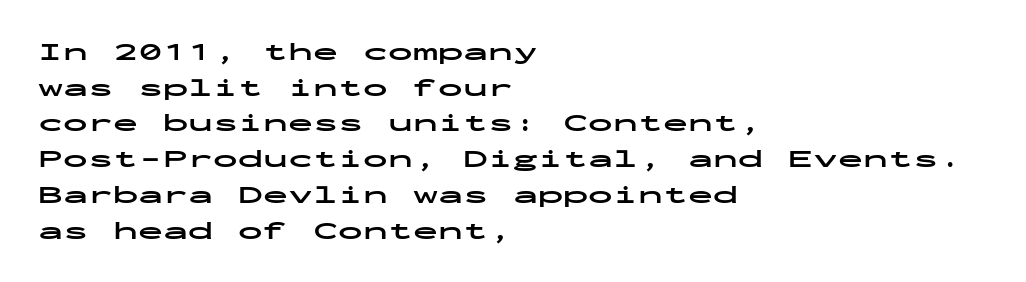
This rendering leaves character spacing at its baseline value. Any mark beneath the type? The region is blank. This is roman type, the default non-slanted kind. Pretty heavy lettering here — definitely bold. Notice how descenders clear the ascenders below comfortably — that's standard leading. All the whitespace from short lines collects on the right.
